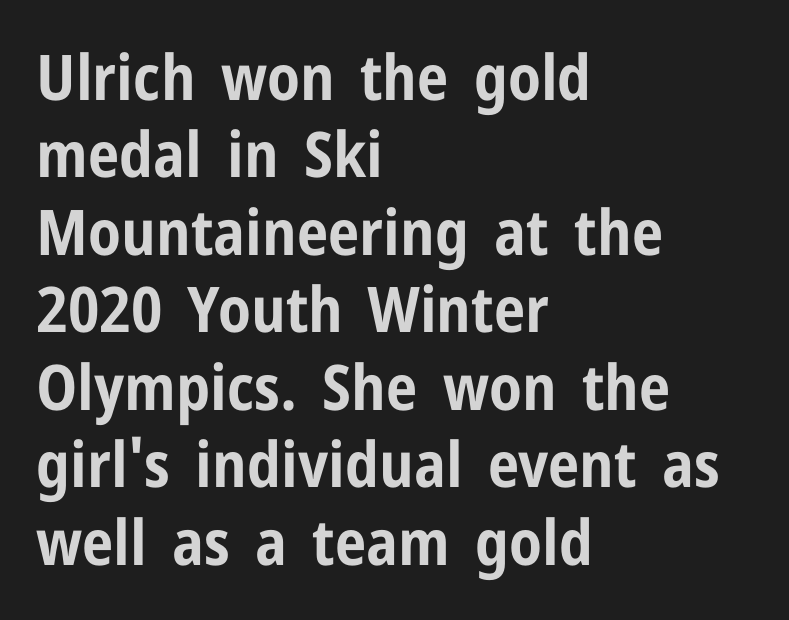
{"serif": "no", "italic": "no", "bold": "yes", "weight": "bold", "width": "condensed", "stroke_contrast": "low", "x_height": "medium", "monospaced": "no", "underline": "no", "align": "left", "line_spacing_ratio": 1.23, "letter_spacing": "normal", "letter_spacing_em": 0.0, "glyph_px": 63}
